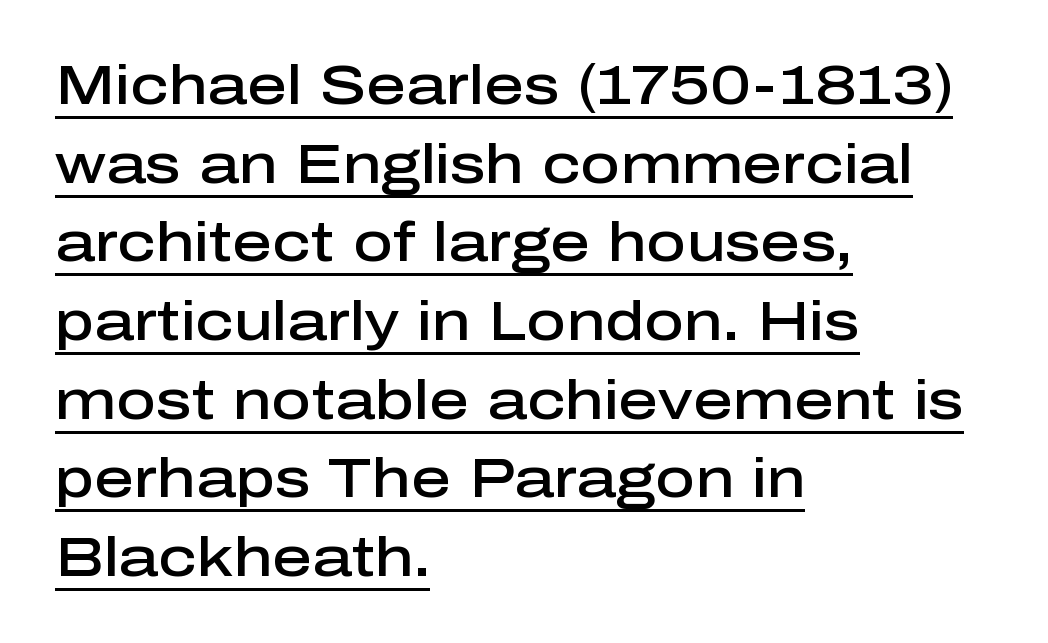
You could not count columns in this text — the font is proportionally spaced. Compared with undecorated copy, this sample adds a rule below the words. No italicization has been applied; the sample stays upright. Evenly set lines give the paragraph a standard silhouette. The typeface chosen for these lines omits serifs.
